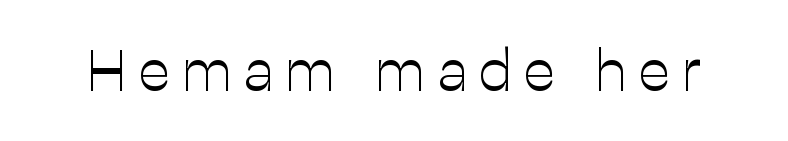
The image shows 59 px light sans-serif type, upright; set unusually wide letter spacing (+0.2 em), not underlined; low stroke contrast and a medium x-height.
